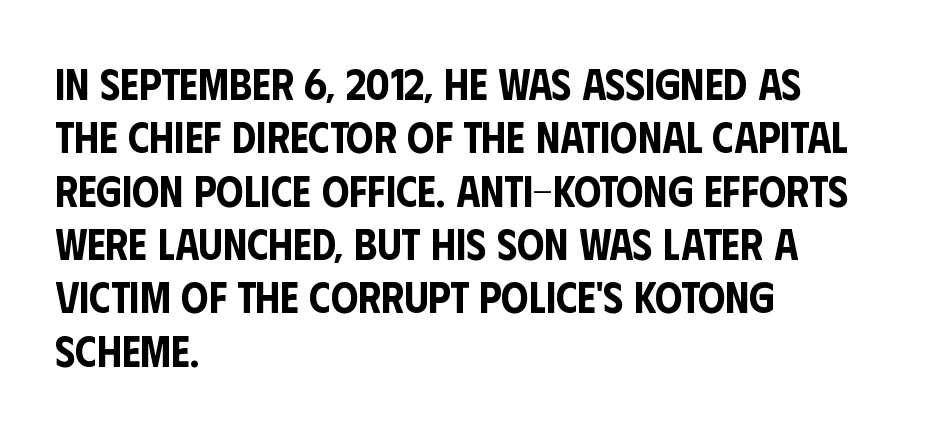
Serifs: no, the terminals of the letterforms are clean. A classic flush-left, rag-right setting is used for this passage. The letterforms sit shoulder to shoulder at normal distance. The string is rendered with underlining switched off. Ascenders rise straight up at ninety degrees.
